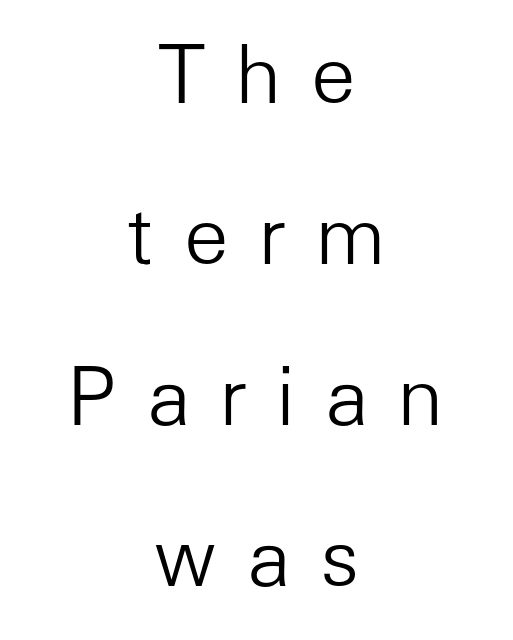
The passage shown is typed in a proportional face where columns would drift. Tall strokes in this sample are plumb rather than angled. Centered paragraph, ragged on both sides. Leading: increased. To sum up the face: it is a sans, with no serifs.
